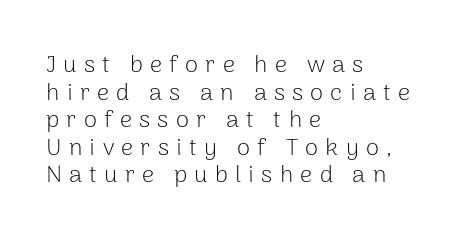
{"italic": "no", "bold": "no", "underline": "no", "align": "left", "line_spacing": "tight", "line_spacing_ratio": 1.15, "letter_spacing": "wide", "letter_spacing_em": 0.3, "glyph_px": 24}
